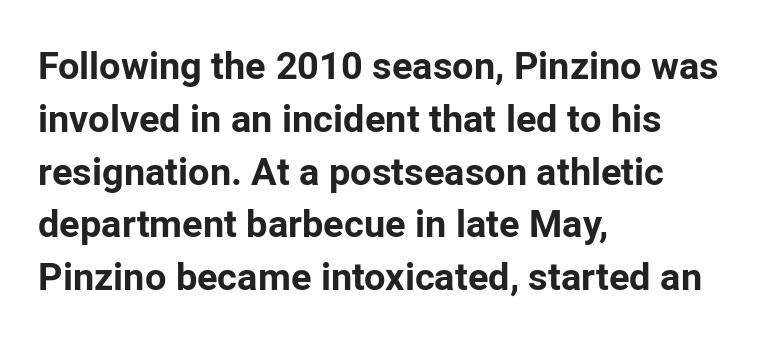
{"serif": "no", "italic": "no", "bold": "yes", "weight": "bold", "width": "normal", "stroke_contrast": "low", "x_height": "medium", "monospaced": "no", "underline": "no", "align": "left", "line_spacing": "normal", "line_spacing_ratio": 1.39, "letter_spacing": "normal", "letter_spacing_em": 0.0, "glyph_px": 38}
